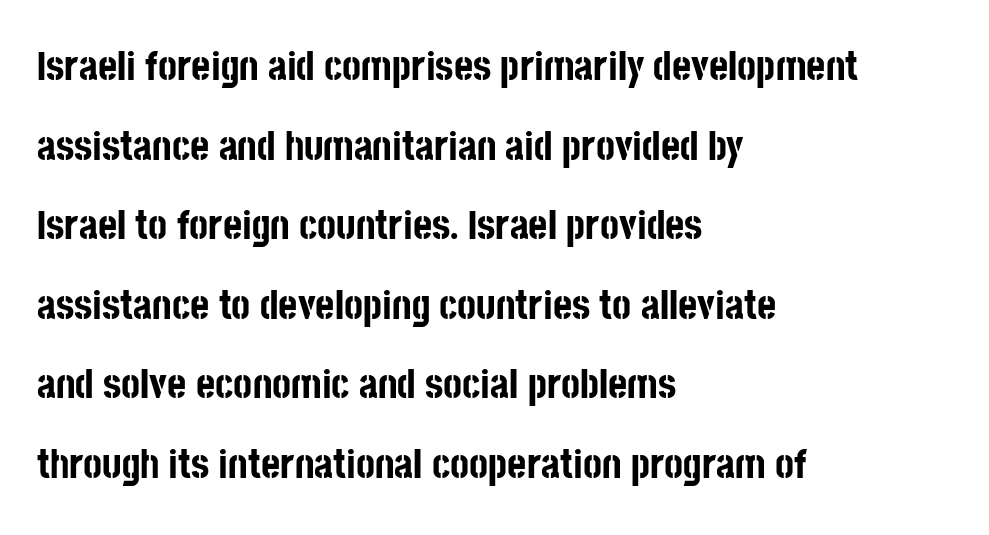
{"serif": "no", "italic": "no", "bold": "yes", "weight": "bold", "width": "condensed", "stroke_contrast": "low", "x_height": "large", "monospaced": "no", "underline": "no", "align": "left", "line_spacing": "loose", "line_spacing_ratio": 1.94, "letter_spacing": "normal", "letter_spacing_em": 0.0, "glyph_px": 41}
